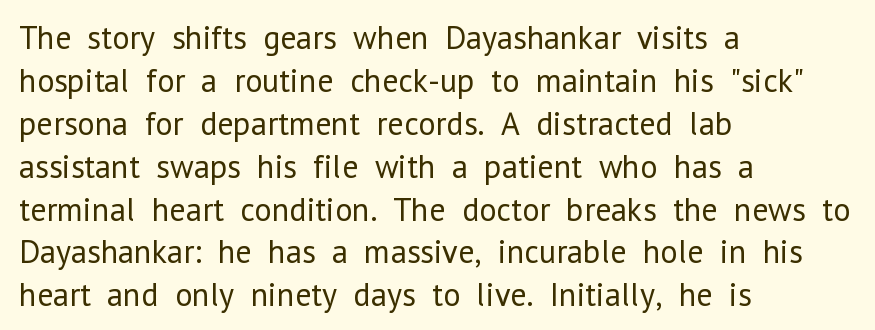
The image shows 33 px regular-weight sans-serif type, upright; set left-aligned, normal line spacing (1.3x), normal letter spacing, not underlined; low stroke contrast and a medium x-height.
